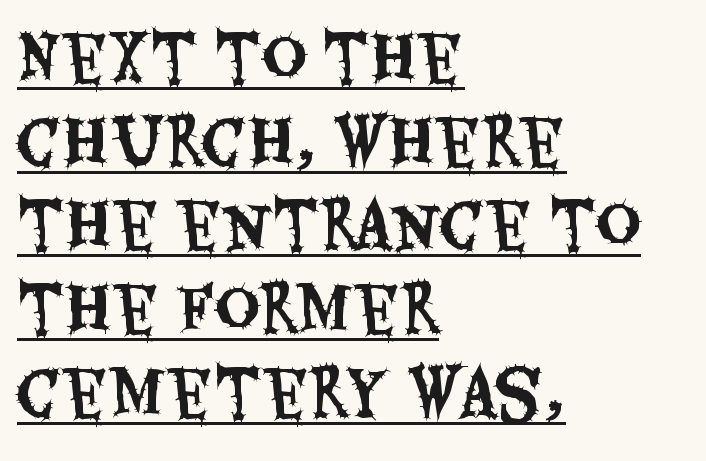
You could not count columns in this text — the font is proportionally spaced. Horizontal bands of white between lines are of average thickness. The passage shown is typeset with a sans-serif family. Italic? Not at all — the glyphs are vertical.
